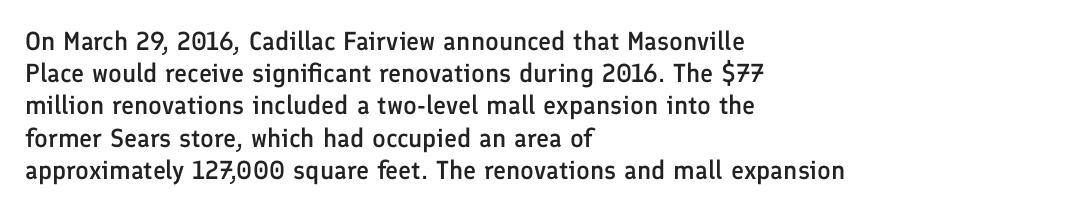
Q: Is the text bold? A: Semi-bold.
Q: Is the text italic (slanted)? A: No, it is upright.
Q: Is the text underlined? A: No.
Q: How is the paragraph aligned? A: Left-aligned.
Q: Is the spacing between letters normal or unusually wide? A: Normal.
